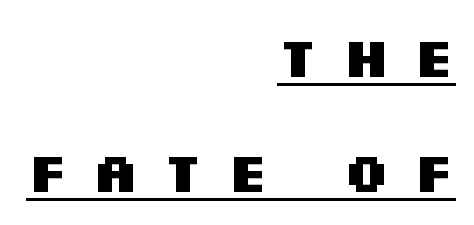
Q: Is the text bold? A: Yes.
Q: Is the text italic (slanted)? A: No, it is upright.
Q: Is the typeface a serif or a sans-serif typeface? A: Sans-serif.
Q: Is the text underlined? A: Yes.
Q: How is the paragraph aligned? A: Right-aligned.
Q: Is the spacing between letters normal or unusually wide? A: Unusually wide.
Q: Is the spacing between lines tight, normal or loose? A: Loose.
Q: Width (condensed, normal, or wide)? A: Wide.
Q: Stroke contrast? A: Medium.
Q: x-height? A: Large.
Q: Monospaced? A: No.
